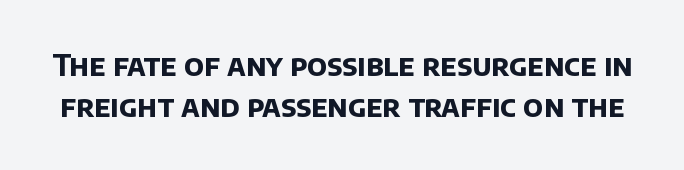
Q: Is the text bold? A: Yes.
Q: Is the typeface a serif or a sans-serif typeface? A: Sans-serif.
Q: Is the text underlined? A: No.
Q: Is the spacing between letters normal or unusually wide? A: Normal.
Q: Is the spacing between lines tight, normal or loose? A: Normal.
Q: Width (condensed, normal, or wide)? A: Normal.
Q: Stroke contrast? A: Low.
Q: x-height? A: Large.
Q: Monospaced? A: No.
